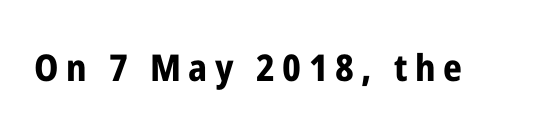
{"serif": "no", "italic": "no", "bold": "yes", "weight": "bold", "width": "condensed", "stroke_contrast": "low", "x_height": "medium", "monospaced": "no", "underline": "no", "letter_spacing": "wide", "letter_spacing_em": 0.2, "glyph_px": 37}
